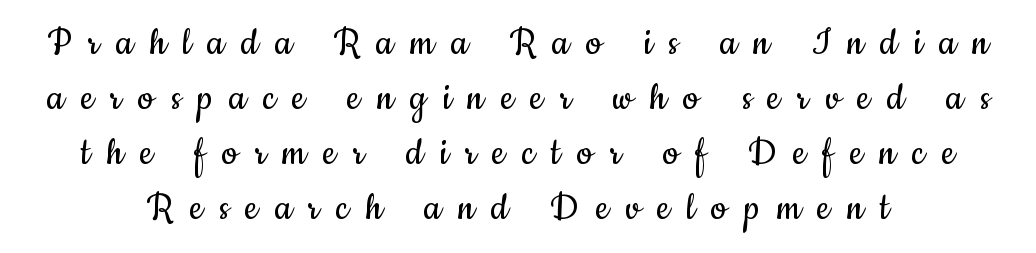
Q: Is the text bold? A: No.
Q: Is the text italic (slanted)? A: Yes.
Q: Is the typeface a serif or a sans-serif typeface? A: Sans-serif.
Q: Is the text underlined? A: No.
Q: How is the paragraph aligned? A: Centered.
Q: Is the spacing between letters normal or unusually wide? A: Unusually wide.
Q: Is the spacing between lines tight, normal or loose? A: Normal.
Q: Width (condensed, normal, or wide)? A: Condensed.
Q: Stroke contrast? A: Low.
Q: x-height? A: Small.
Q: Monospaced? A: No.
